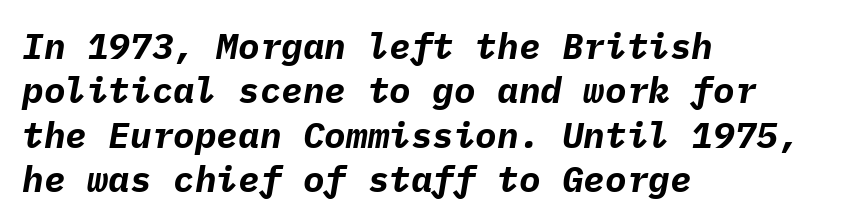
Q: Is the text bold? A: Yes.
Q: Is the text italic (slanted)? A: Yes, it leans right by about 9 degrees.
Q: Is the text underlined? A: No.
Q: How is the paragraph aligned? A: Left-aligned.
Q: Is the spacing between letters normal or unusually wide? A: Normal.
Q: Width (condensed, normal, or wide)? A: Normal.
Q: Stroke contrast? A: Low.
Q: x-height? A: Medium.
Q: Monospaced? A: Yes.
